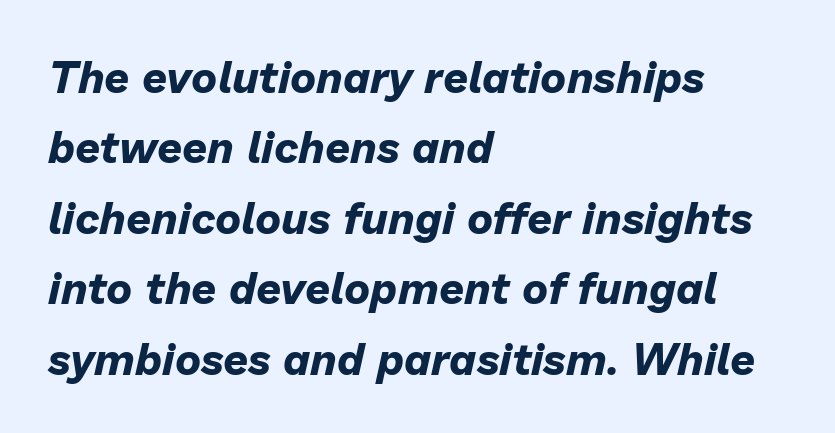
Honestly, there is no underline to notice here at all. Here the designer chose a conventional face with non-uniform glyph widths. On the weight axis this lands at bold, roughly 700. Students, observe: this is what conventionally led text looks like.
